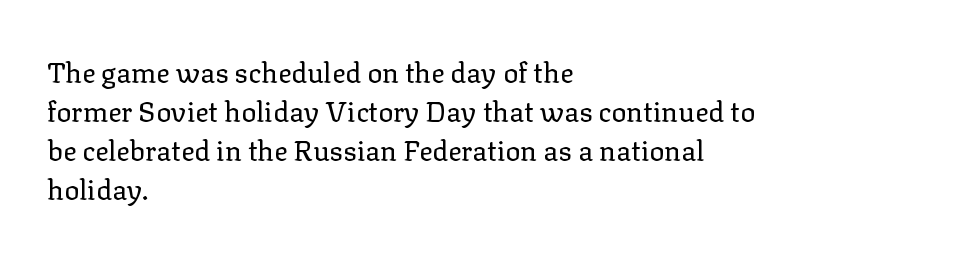
The glyphs are unaccompanied by any horizontal stroke below them. The passage shown has conventional tracking throughout. Quick note: not italic, upright. Whoever set this chose a conventional vertical rhythm. The weight would be labelled regular, book, light, or lighter still. You could not count columns in this text — the font is proportionally spaced.
